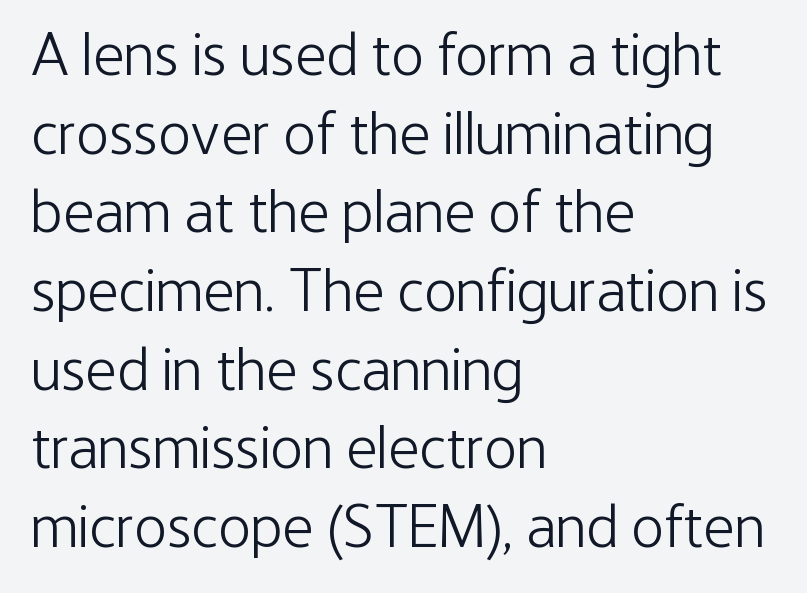
The image shows 61 px light, condensed sans-serif type, upright; set left-aligned, normal line spacing (1.29x), normal letter spacing, not underlined; low stroke contrast and a medium x-height.
